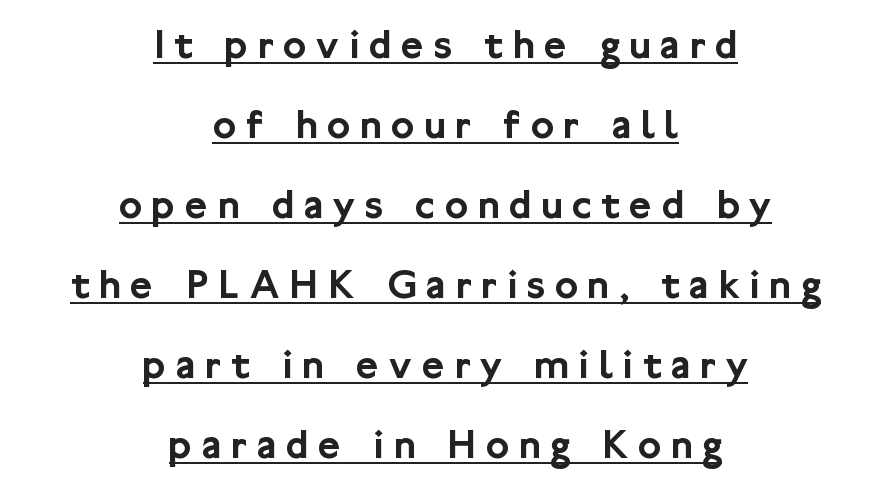
Unlike a traditional serif, this face leaves its strokes unadorned. The compositor balanced each line on the midline. A continuous stroke trails under the words, as in a hyperlink. In terms of posture, this sample is upright.
